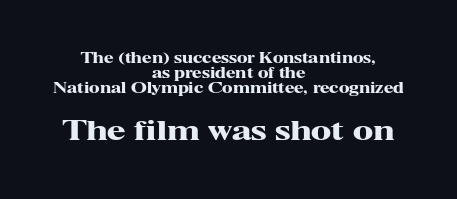
Q: Is the text bold? A: Yes.
Q: Is the text italic (slanted)? A: No, it is upright.
Q: Is the text underlined? A: No.
Q: How is the paragraph aligned? A: Centered.
Q: Is the spacing between letters normal or unusually wide? A: Normal.
Q: Is the spacing between lines tight, normal or loose? A: Tight.
Q: Which block of text is set in a larger size, the first (top) or the second (bottom)? A: The second (bottom) one.
